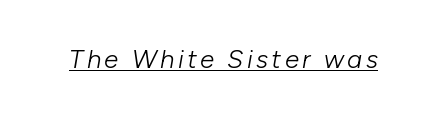
The image shows 26 px text type, italic (leaning right); set underlined.
